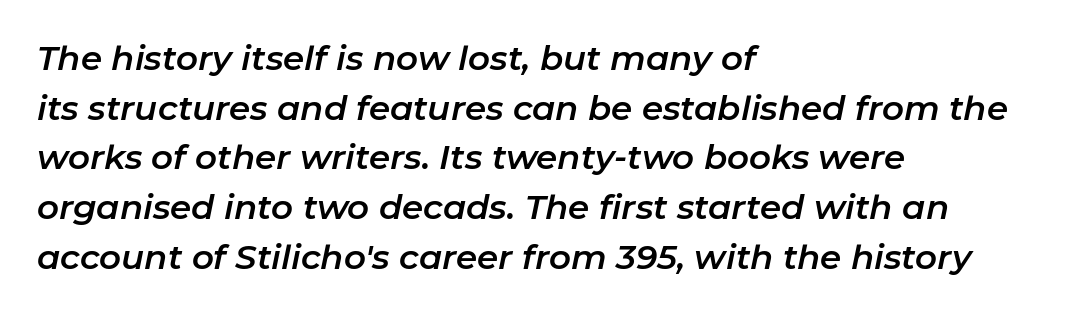
The foot of each line stays bare and open. Italic? Definitely — the glyphs are oblique. How are the letters spaced? Ordinarily, with no added tracking. Leftover space on each line is placed entirely after the last word. Quick note: interline space is typical.
